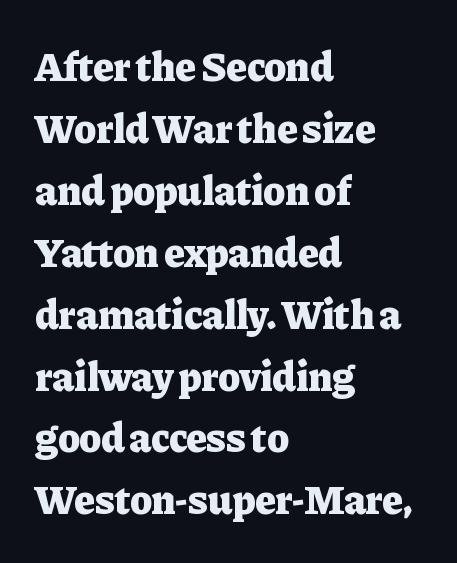
The image shows 41 px heavy serif type, upright; set left-aligned, normal line spacing (1.51x), normal letter spacing, not underlined; low stroke contrast and a medium x-height.
